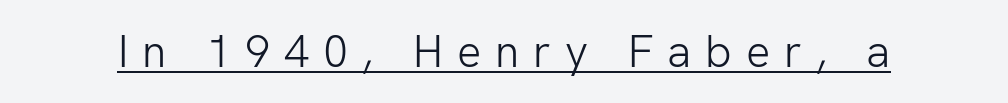
{"serif": "no", "italic": "no", "bold": "no", "weight": "light", "width": "normal", "stroke_contrast": "low", "x_height": "medium", "monospaced": "no", "underline": "yes", "letter_spacing": "wide", "letter_spacing_em": 0.31, "glyph_px": 45}
